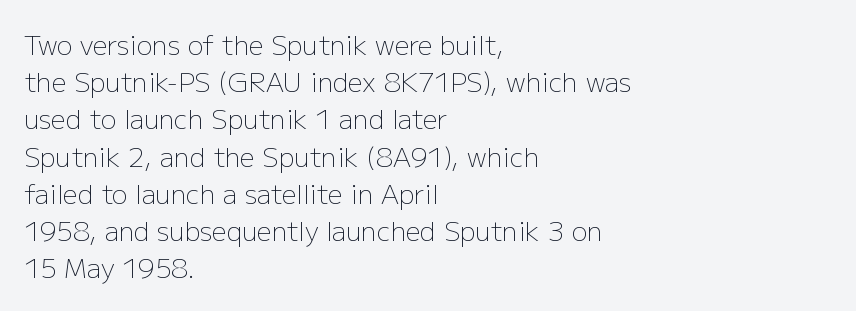
The image shows 26 px text type, upright; set left-aligned, normal line spacing (1.43x), normal letter spacing, not underlined.
